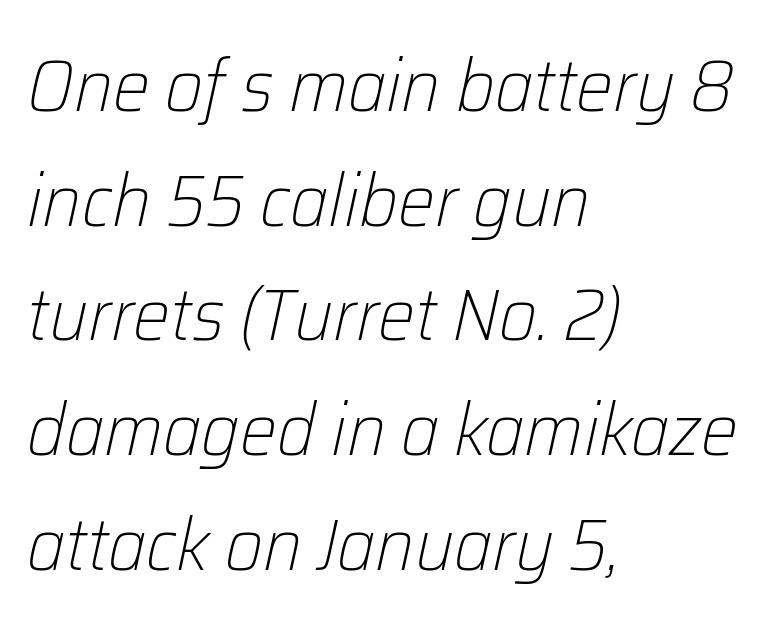
The image shows 74 px light type, italic (leaning right); set left-aligned, normal line spacing (1.55x), normal letter spacing, not underlined; low stroke contrast and a medium x-height.
